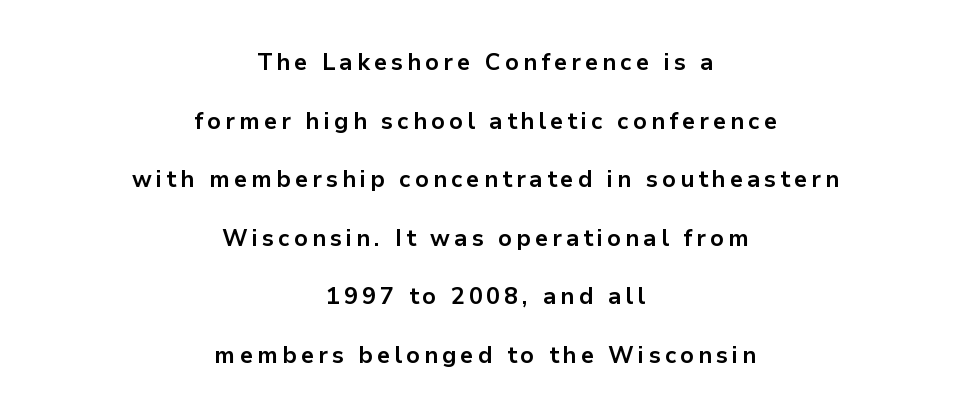
Is there any slant? The stems are plumb. The baseline area is clear. The passage shown stacks its lines with a broad gap. Both edges are ragged and mirror each other, which tells us the setting is centered. Weight: bold.
